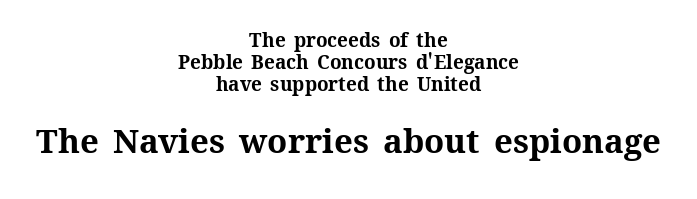
Q: Is the text bold? A: Yes.
Q: Is the text italic (slanted)? A: No, it is upright.
Q: Is the text underlined? A: No.
Q: How is the paragraph aligned? A: Centered.
Q: Is the spacing between letters normal or unusually wide? A: Normal.
Q: Which block of text is set in a larger size, the first (top) or the second (bottom)? A: The second (bottom) one.
Q: Width (condensed, normal, or wide)? A: Normal.
Q: Stroke contrast? A: Medium.
Q: x-height? A: Medium.
Q: Monospaced? A: No.
